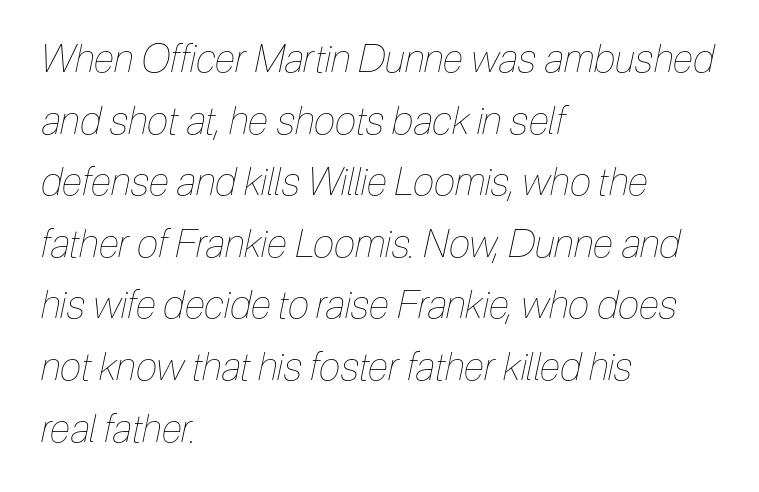
The image shows 39 px thin, condensed type, italic (leaning right); set left-aligned, normal line spacing (1.58x), normal letter spacing, not underlined; low stroke contrast and a medium x-height.
